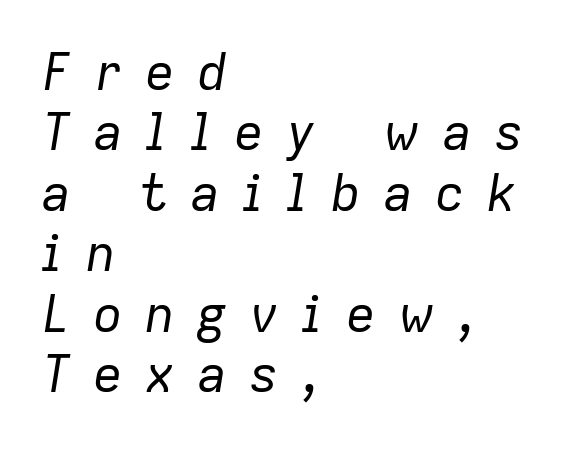
No heavy texture on the line: the type isn't bold. Tracking value appears strongly positive — letters spread wide. Varying glyph widths throughout — classic text-font behaviour. Alignment: flush left. The zone under the glyphs is completely vacant.
